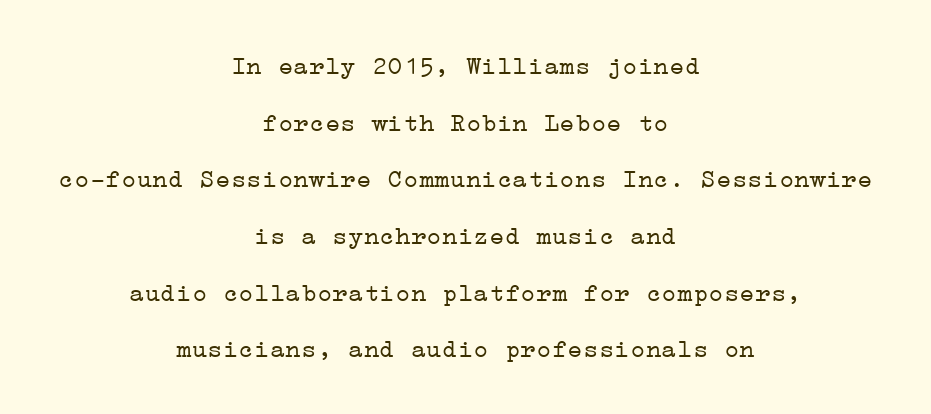
The image shows 26 px text type, upright; set centered, loose line spacing (2.18x), normal letter spacing, not underlined.
